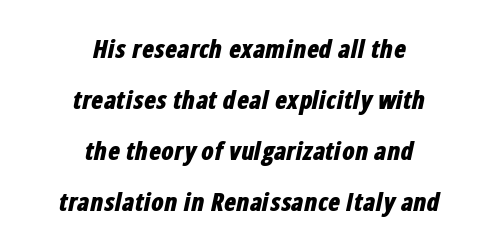
Q: Is the text bold? A: Yes.
Q: Is the text italic (slanted)? A: Yes, it leans right by about 12 degrees.
Q: Is the text underlined? A: No.
Q: How is the paragraph aligned? A: Centered.
Q: Is the spacing between letters normal or unusually wide? A: Normal.
Q: Is the spacing between lines tight, normal or loose? A: Loose.
